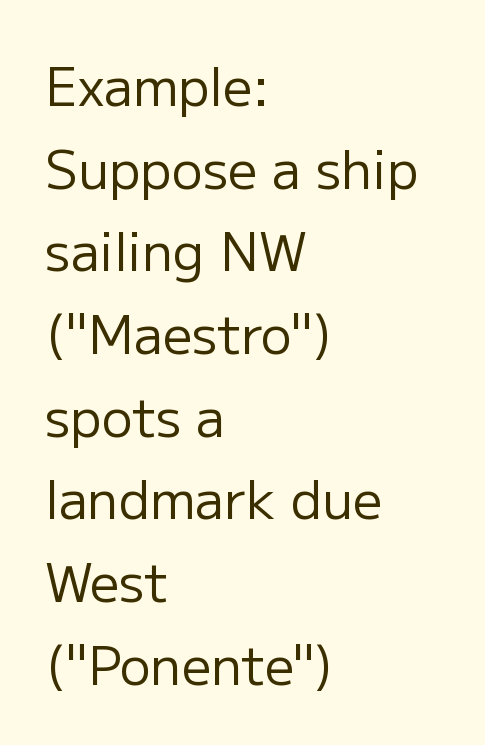
Looks like regular typesetting: each glyph gets only the width it needs. Does the leading feel generous? No, just average. Nothing unusual about the tracking: characters are spaced as the font intends. Rule under the text: the space is simply empty. The typeface chosen for these lines omits serifs.
